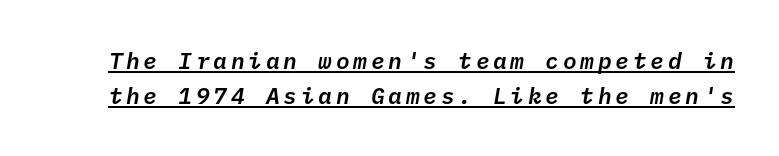
Q: Is the text italic (slanted)? A: Yes, it leans right by about 10 degrees.
Q: Is the text underlined? A: Yes.
Q: Is the spacing between lines tight, normal or loose? A: Normal.
